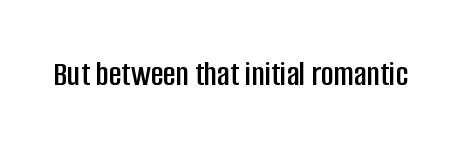
{"serif": "no", "italic": "no", "width": "condensed", "stroke_contrast": "low", "x_height": "large", "monospaced": "no", "underline": "no", "letter_spacing": "normal", "letter_spacing_em": 0.0, "glyph_px": 35}
